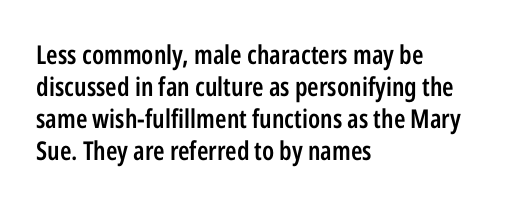
{"italic": "no", "bold": "semi", "underline": "no", "align": "left", "line_spacing_ratio": 1.23, "letter_spacing": "normal", "letter_spacing_em": 0.0, "glyph_px": 26}
